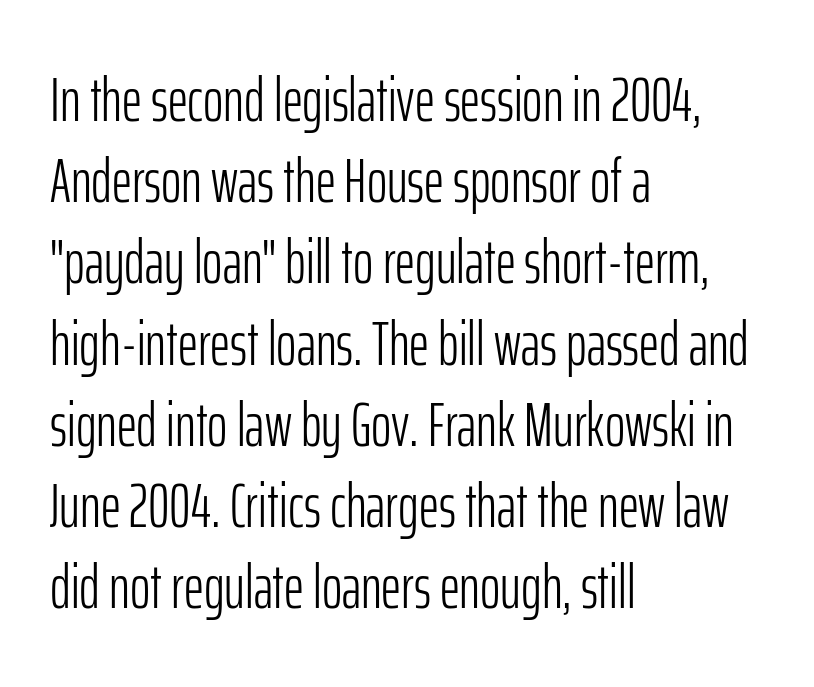
Q: Is the text bold? A: No.
Q: Is the text italic (slanted)? A: No, it is upright.
Q: Is the typeface a serif or a sans-serif typeface? A: Sans-serif.
Q: Is the text underlined? A: No.
Q: How is the paragraph aligned? A: Left-aligned.
Q: Is the spacing between letters normal or unusually wide? A: Normal.
Q: Is the spacing between lines tight, normal or loose? A: Normal.
Q: Width (condensed, normal, or wide)? A: Condensed.
Q: Stroke contrast? A: Low.
Q: x-height? A: Medium.
Q: Monospaced? A: No.
